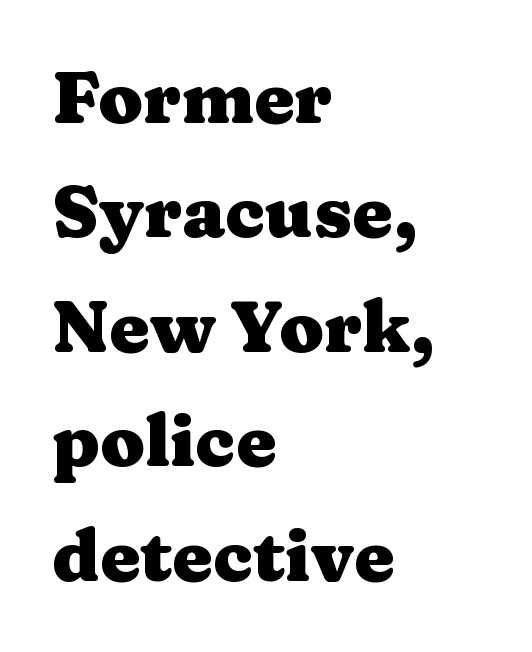
{"serif": "yes", "italic": "no", "bold": "yes", "weight": "heavy", "width": "wide", "stroke_contrast": "medium", "x_height": "medium", "monospaced": "no", "underline": "no", "align": "left", "line_spacing": "normal", "line_spacing_ratio": 1.59, "letter_spacing": "normal", "letter_spacing_em": 0.0, "glyph_px": 72}
